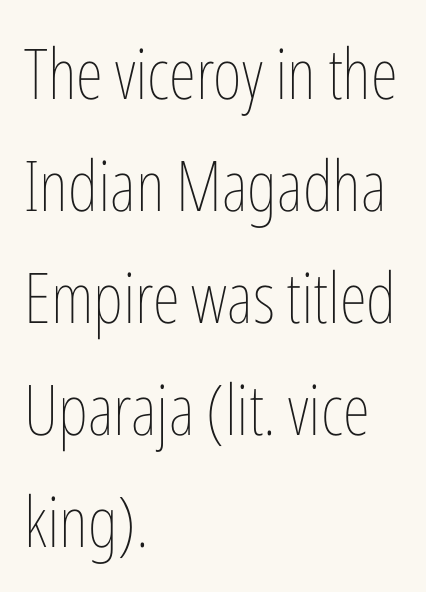
The image shows 70 px thin, condensed type, upright; set left-aligned, normal line spacing (1.6x), normal letter spacing, not underlined; low stroke contrast and a medium x-height.
